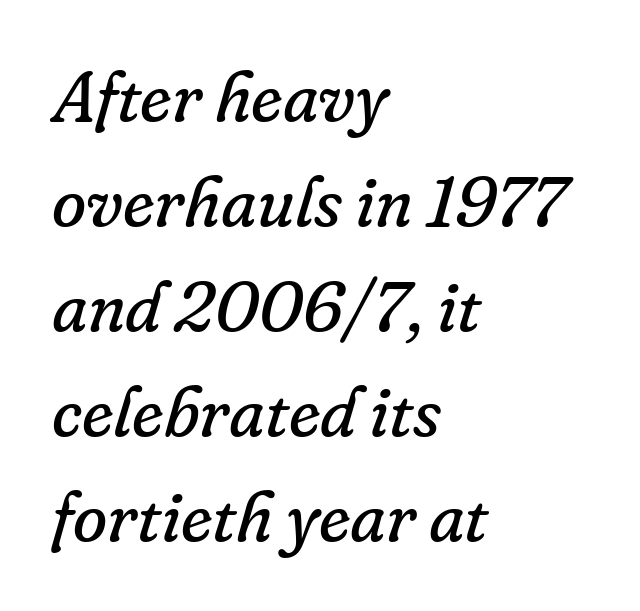
Q: Is the text bold? A: No.
Q: Is the text italic (slanted)? A: Yes, it leans right by about 16 degrees.
Q: Is the typeface a serif or a sans-serif typeface? A: Serif.
Q: Is the text underlined? A: No.
Q: How is the paragraph aligned? A: Left-aligned.
Q: Is the spacing between letters normal or unusually wide? A: Normal.
Q: Is the spacing between lines tight, normal or loose? A: Normal.
Q: Width (condensed, normal, or wide)? A: Normal.
Q: Stroke contrast? A: Low.
Q: x-height? A: Small.
Q: Monospaced? A: No.
